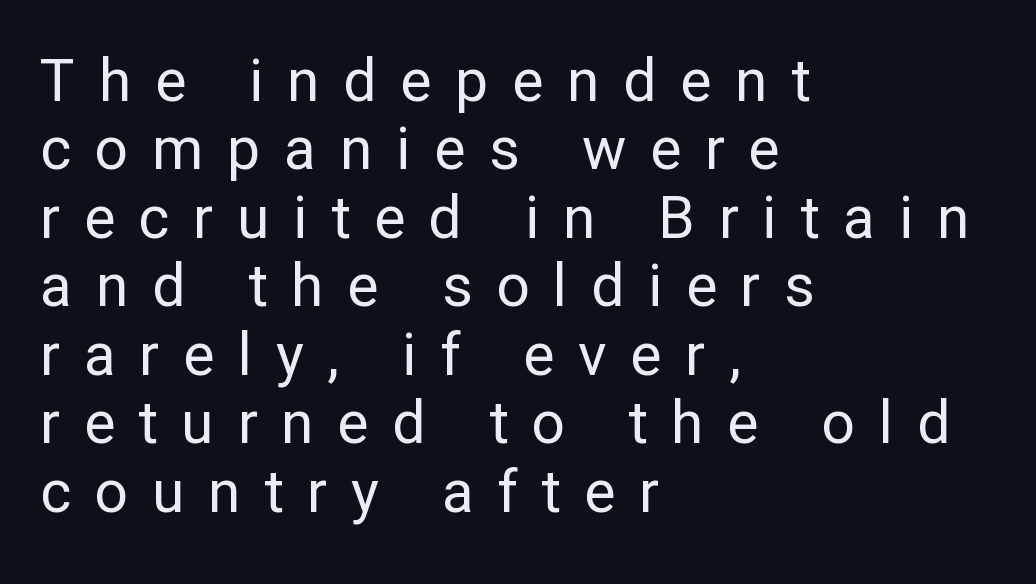
Q: Is the text bold? A: No.
Q: Is the text italic (slanted)? A: No, it is upright.
Q: Is the typeface a serif or a sans-serif typeface? A: Sans-serif.
Q: Is the text underlined? A: No.
Q: How is the paragraph aligned? A: Left-aligned.
Q: Is the spacing between letters normal or unusually wide? A: Unusually wide.
Q: Width (condensed, normal, or wide)? A: Normal.
Q: Stroke contrast? A: Low.
Q: x-height? A: Medium.
Q: Monospaced? A: No.
